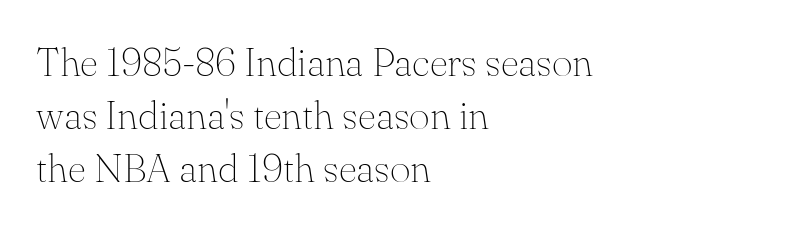
{"serif": "yes", "italic": "no", "bold": "no", "weight": "thin", "width": "normal", "stroke_contrast": "medium", "x_height": "small", "monospaced": "no", "underline": "no", "align": "left", "line_spacing": "normal", "line_spacing_ratio": 1.33, "letter_spacing": "normal", "letter_spacing_em": 0.0, "glyph_px": 40}
